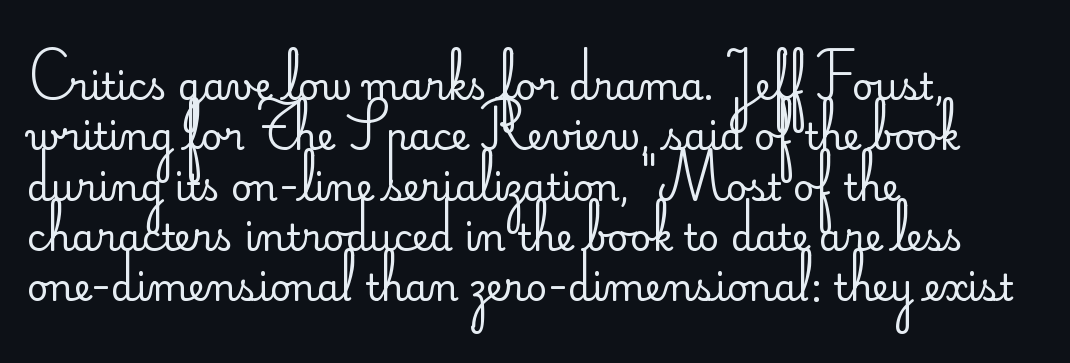
A quiet, ordinary-to-light weight characterises the typeface. The compositor pushed each line to the left boundary. Nope, no serifs anywhere on these letters. The type sits square on the baseline with zero lean.
